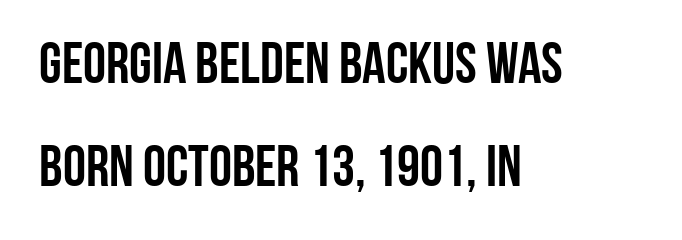
The image shows 58 px condensed sans-serif type, upright; set left-aligned, line spacing 1.77x, normal letter spacing, not underlined; low stroke contrast and a large x-height.
